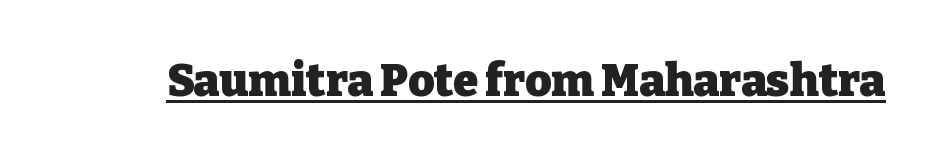
The tracking reads as untouched default to a designer's eye. Each letter's strokes conclude with small projecting serifs. The lettering is marked with a stroke running underneath it. Varying glyph widths throughout — classic text-font behaviour. The characters look thick and weighty, a clear bold.
